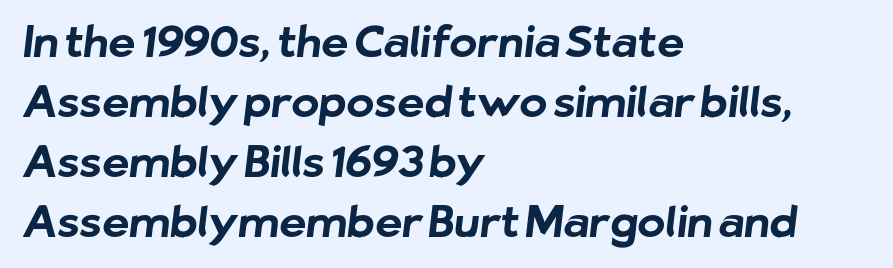
Q: Is the text bold? A: Yes.
Q: Is the typeface a serif or a sans-serif typeface? A: Sans-serif.
Q: Is the text underlined? A: No.
Q: How is the paragraph aligned? A: Left-aligned.
Q: Is the spacing between letters normal or unusually wide? A: Normal.
Q: Is the spacing between lines tight, normal or loose? A: Normal.
Q: Width (condensed, normal, or wide)? A: Normal.
Q: Stroke contrast? A: Low.
Q: x-height? A: Medium.
Q: Monospaced? A: No.
